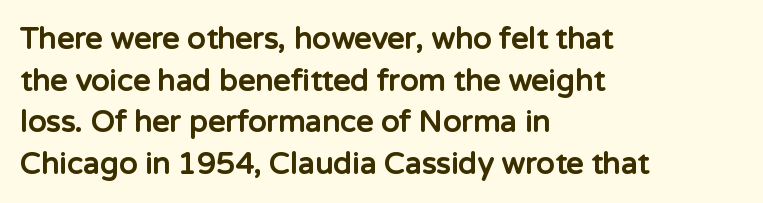
{"serif": "no", "italic": "no", "bold": "yes", "weight": "bold", "width": "normal", "stroke_contrast": "low", "x_height": "medium", "monospaced": "no", "underline": "no", "align": "left", "line_spacing": "normal", "line_spacing_ratio": 1.39, "letter_spacing": "normal", "letter_spacing_em": 0.0, "glyph_px": 30}
